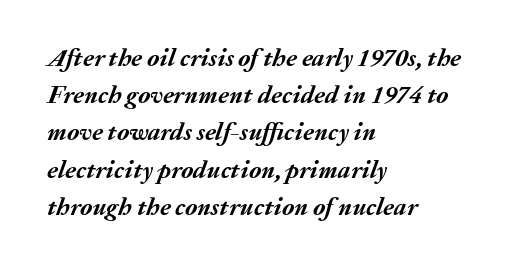
The image shows 25 px bold type, italic (leaning right); set left-aligned, normal line spacing (1.49x), normal letter spacing, not underlined.
